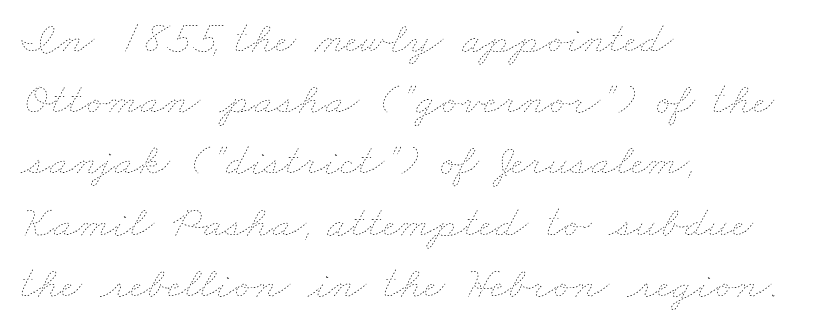
Q: Is the text bold? A: No.
Q: Is the text underlined? A: No.
Q: How is the paragraph aligned? A: Left-aligned.
Q: Is the spacing between letters normal or unusually wide? A: Normal.
Q: Is the spacing between lines tight, normal or loose? A: Normal.
Q: Width (condensed, normal, or wide)? A: Wide.
Q: Stroke contrast? A: Low.
Q: x-height? A: Small.
Q: Monospaced? A: No.
